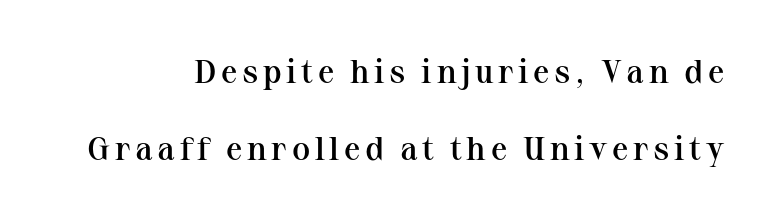
{"serif": "yes", "italic": "no", "bold": "semi", "weight": "semibold", "width": "normal", "stroke_contrast": "medium", "x_height": "medium", "monospaced": "no", "underline": "no", "line_spacing": "loose", "line_spacing_ratio": 2.32, "glyph_px": 33}
